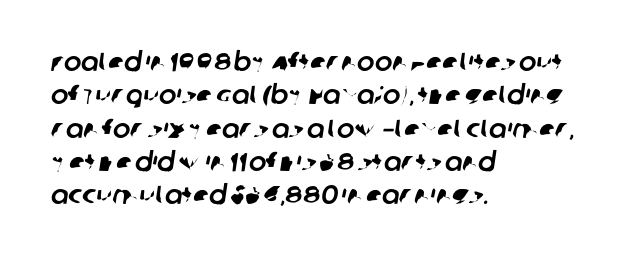
The designer left line spacing at the default. Horizontal alignment here is leftward, the default for most running prose. The strip under each line holds only bare page. In terms of letterspacing, this is plain default setting.
